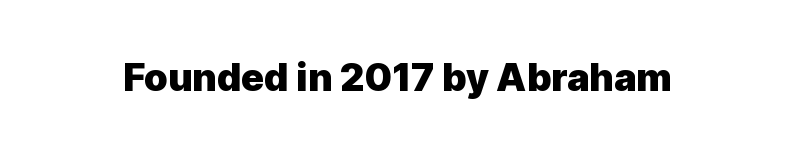
Serifs: no, the terminals of the letterforms are clean. Glance below the letters and you will spot only blank space. A typesetter would mark this as roman, not italic. Bold? Absolutely — the strokes are thick and heavy. This sample has the flowing, uneven cadence of proportional lettering.
